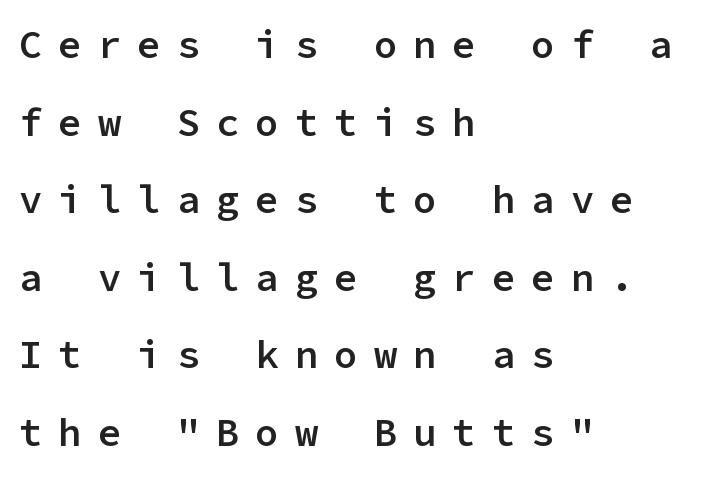
Q: Is the text bold? A: Semi-bold.
Q: Is the text italic (slanted)? A: No, it is upright.
Q: Is the typeface a serif or a sans-serif typeface? A: Sans-serif.
Q: Is the text underlined? A: No.
Q: How is the paragraph aligned? A: Left-aligned.
Q: Is the spacing between letters normal or unusually wide? A: Unusually wide.
Q: Is the spacing between lines tight, normal or loose? A: Loose.
Q: Width (condensed, normal, or wide)? A: Normal.
Q: Stroke contrast? A: Low.
Q: x-height? A: Medium.
Q: Monospaced? A: Yes.
